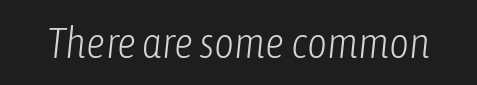
{"italic": "yes", "lean": "right", "slant_degrees": 6, "bold": "no", "weight": "light", "width": "condensed", "stroke_contrast": "low", "x_height": "medium", "monospaced": "no", "underline": "no", "letter_spacing": "normal", "letter_spacing_em": 0.0, "glyph_px": 43}
